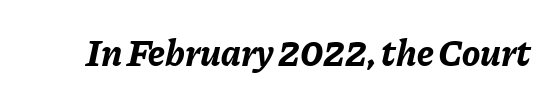
{"italic": "yes", "lean": "right", "slant_degrees": 11, "bold": "yes", "weight": "bold", "width": "normal", "stroke_contrast": "low", "x_height": "medium", "monospaced": "no", "underline": "no", "letter_spacing": "normal", "letter_spacing_em": 0.0, "glyph_px": 38}
